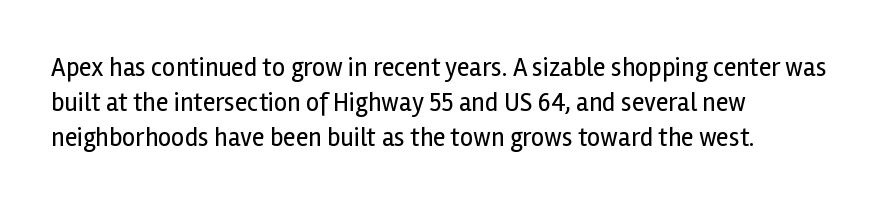
The image shows 26 px text type, upright; set left-aligned, normal line spacing (1.34x), normal letter spacing, not underlined.
